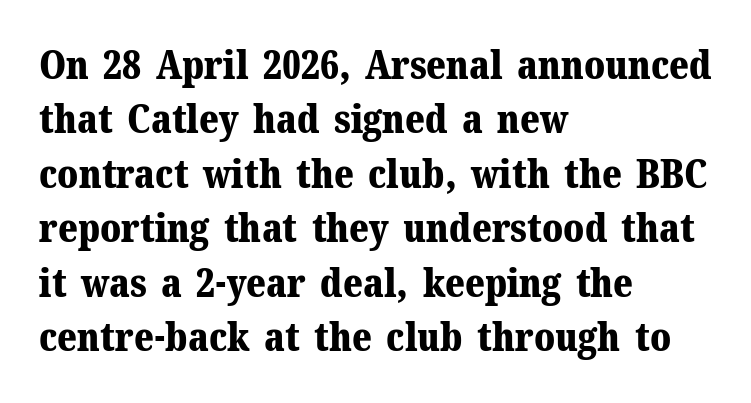
Students, this is bold: see how much ink each stroke carries. Note the varied advance widths — an 'i' is clearly narrower than an 'm'. Bare-footed words on every line. The axis of the letterforms is exactly vertical.
